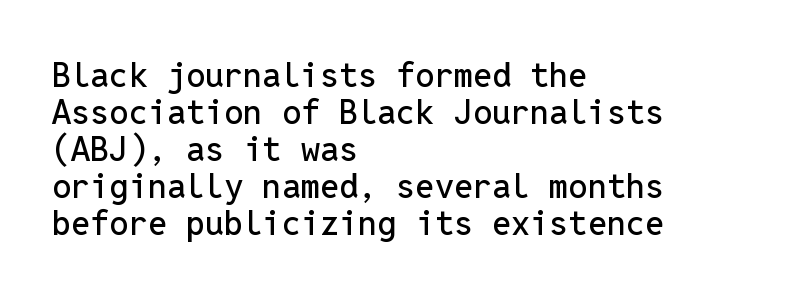
The image shows 34 px sans-serif type, upright, monospaced; set left-aligned, tight line spacing (1.09x), normal letter spacing, not underlined; low stroke contrast and a medium x-height.
